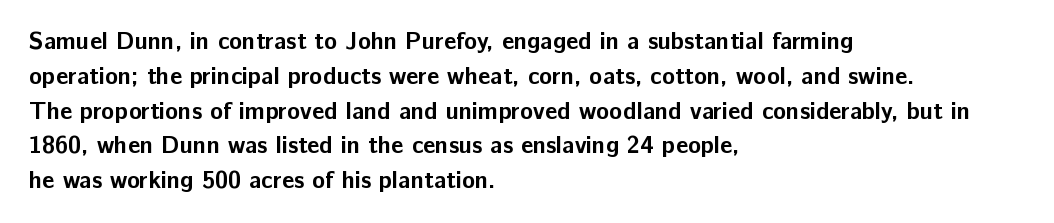
The image shows 24 px bold type, upright; set left-aligned, normal line spacing (1.45x), normal letter spacing, not underlined.
